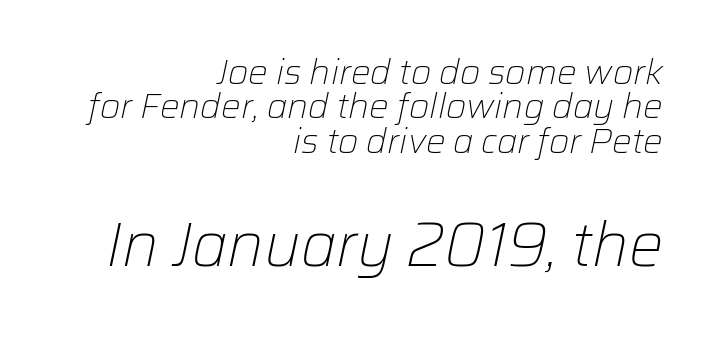
The image shows 61 px light type, italic (leaning right); set right-aligned, tight line spacing (0.98x), normal letter spacing, not underlined; the second (bottom) block is 1.74x larger; low stroke contrast and a medium x-height.
